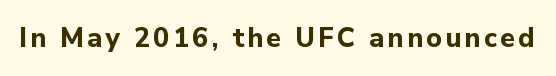
The image shows 27 px bold type, upright; set not underlined.
